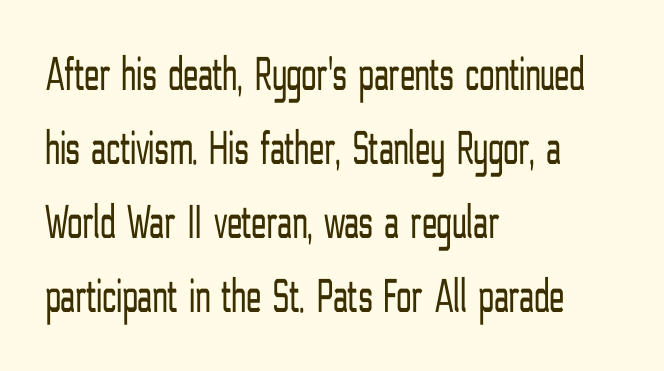
The passage shown has conventional tracking throughout. Each letter keeps its own natural width here, so spacing adapts to shape. If you drew a ruler down the left edge, every line would touch it. Is this a sans? Yes — the strokes have no serifs. The passage shown stacks its lines at a standard gap.
